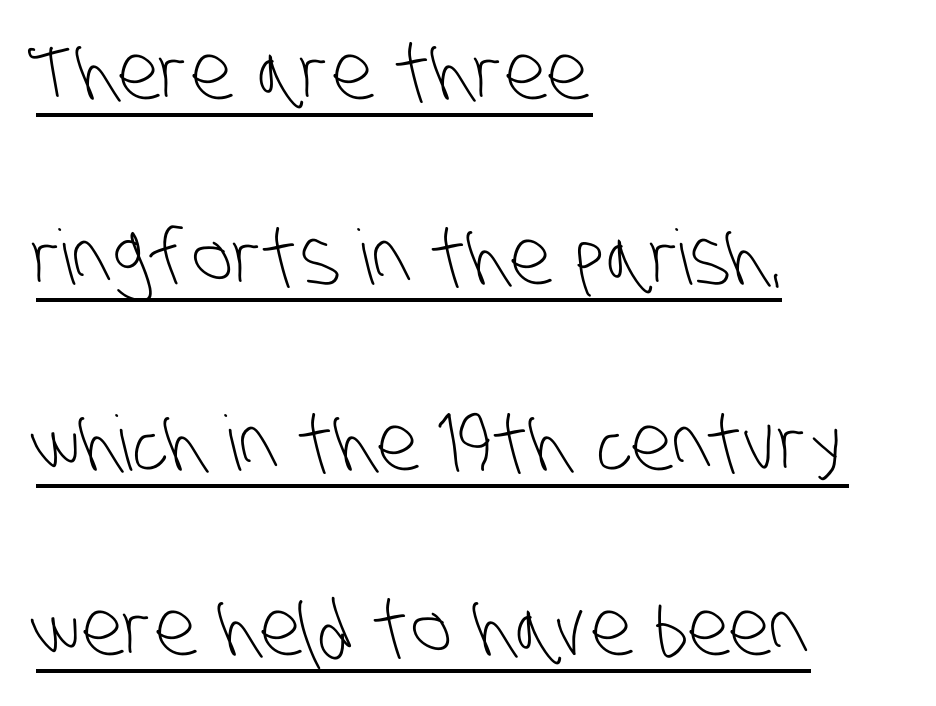
The image shows 76 px light, condensed sans-serif type; set left-aligned, loose line spacing (2.44x), normal letter spacing, underlined; low stroke contrast and a large x-height.
